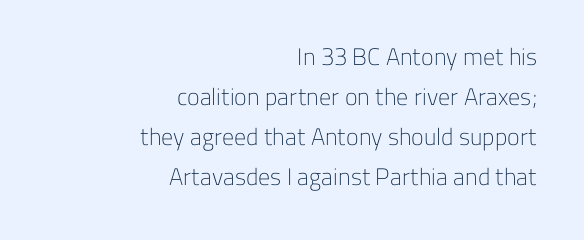
Q: Is the text bold? A: No.
Q: Is the text italic (slanted)? A: No, it is upright.
Q: Is the text underlined? A: No.
Q: How is the paragraph aligned? A: Right-aligned.
Q: Is the spacing between letters normal or unusually wide? A: Normal.
Q: Is the spacing between lines tight, normal or loose? A: Normal.
